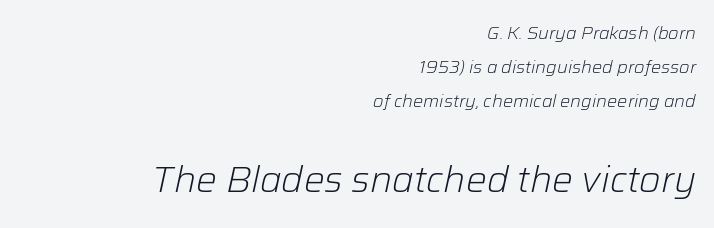
{"italic": "yes", "lean": "right", "slant_degrees": 12, "bold": "no", "weight": "light", "width": "normal", "stroke_contrast": "low", "x_height": "medium", "monospaced": "no", "underline": "no", "align": "right", "line_spacing": "loose", "line_spacing_ratio": 1.9, "letter_spacing": "normal", "letter_spacing_em": 0.0, "larger_block": "second", "size_ratio": 2.06, "glyph_px": 37}
